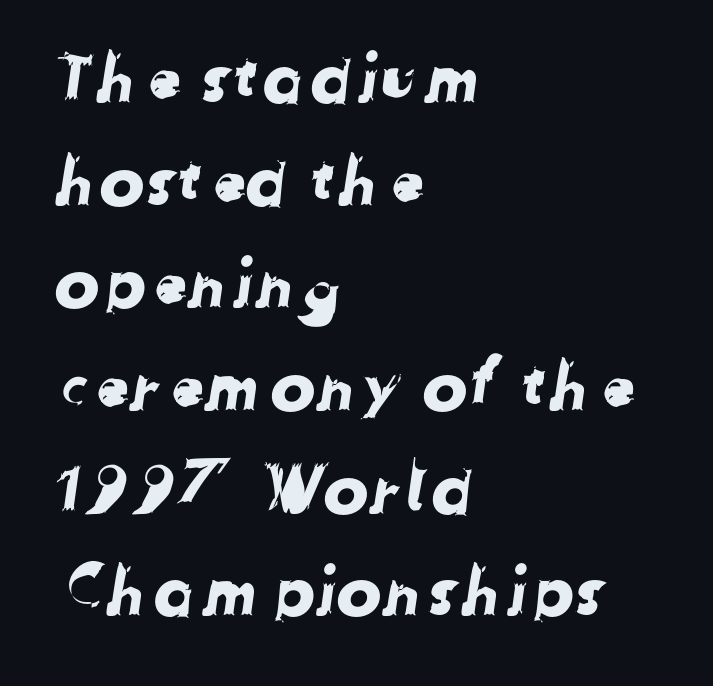
Proportional: the letters do not fall into vertical columns. The rendering uses a moderate line-height, typical for paragraphs. Is this a sans? Yes — the strokes have no serifs. Descenders hang freely into open space.
